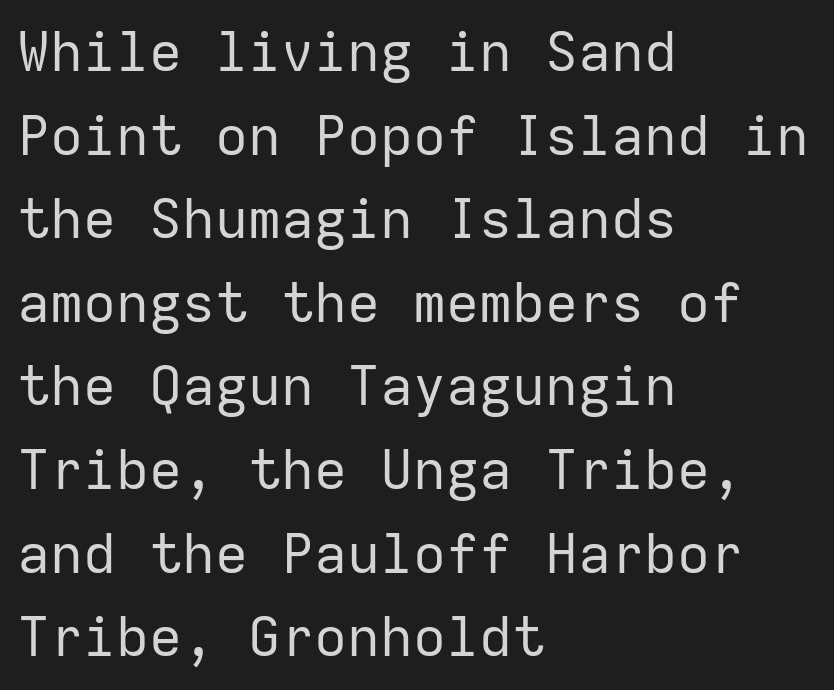
Q: Is the text bold? A: No.
Q: Is the text italic (slanted)? A: No, it is upright.
Q: Is the typeface a serif or a sans-serif typeface? A: Sans-serif.
Q: Is the text underlined? A: No.
Q: How is the paragraph aligned? A: Left-aligned.
Q: Is the spacing between letters normal or unusually wide? A: Normal.
Q: Is the spacing between lines tight, normal or loose? A: Normal.
Q: Width (condensed, normal, or wide)? A: Normal.
Q: Stroke contrast? A: Low.
Q: x-height? A: Medium.
Q: Monospaced? A: Yes.
